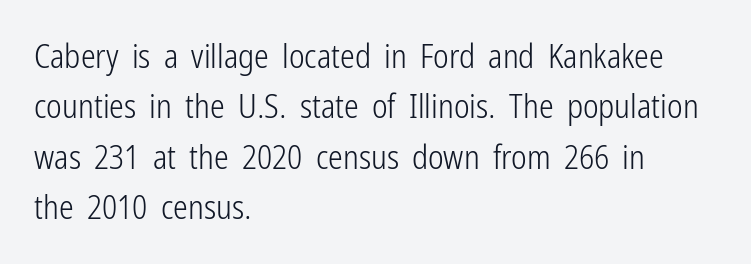
Q: Is the text bold? A: No.
Q: Is the text italic (slanted)? A: No, it is upright.
Q: Is the typeface a serif or a sans-serif typeface? A: Sans-serif.
Q: Is the text underlined? A: No.
Q: How is the paragraph aligned? A: Left-aligned.
Q: Is the spacing between letters normal or unusually wide? A: Normal.
Q: Is the spacing between lines tight, normal or loose? A: Normal.
Q: Width (condensed, normal, or wide)? A: Condensed.
Q: Stroke contrast? A: Low.
Q: x-height? A: Medium.
Q: Monospaced? A: No.
